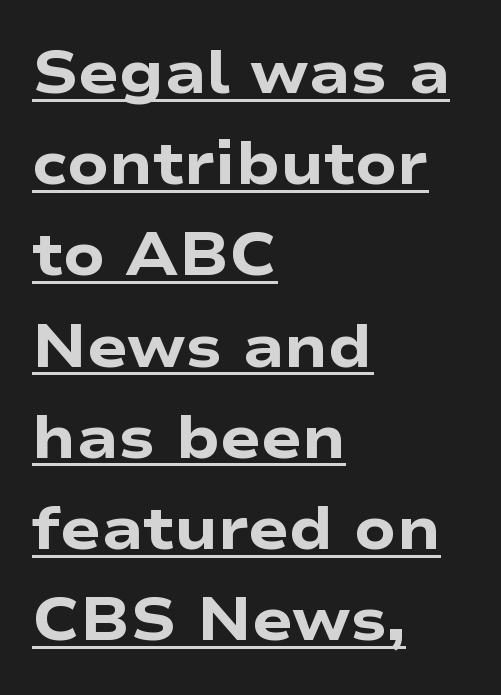
The image shows 60 px heavy, wide sans-serif type, upright; set left-aligned, normal line spacing (1.52x), normal letter spacing, underlined; low stroke contrast and a medium x-height.
